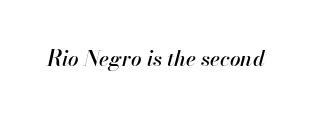
The image shows 21 px text type, italic (leaning right); set normal letter spacing, not underlined.
